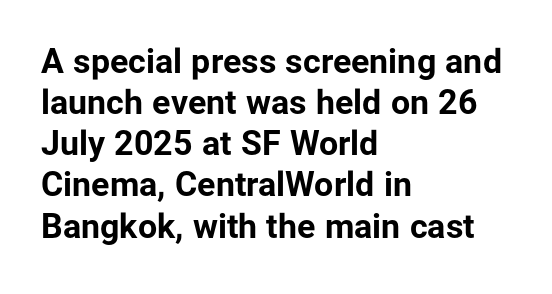
Q: Is the text bold? A: Yes.
Q: Is the text italic (slanted)? A: No, it is upright.
Q: Is the typeface a serif or a sans-serif typeface? A: Sans-serif.
Q: Is the text underlined? A: No.
Q: How is the paragraph aligned? A: Left-aligned.
Q: Is the spacing between letters normal or unusually wide? A: Normal.
Q: Width (condensed, normal, or wide)? A: Normal.
Q: Stroke contrast? A: Low.
Q: x-height? A: Medium.
Q: Monospaced? A: No.
